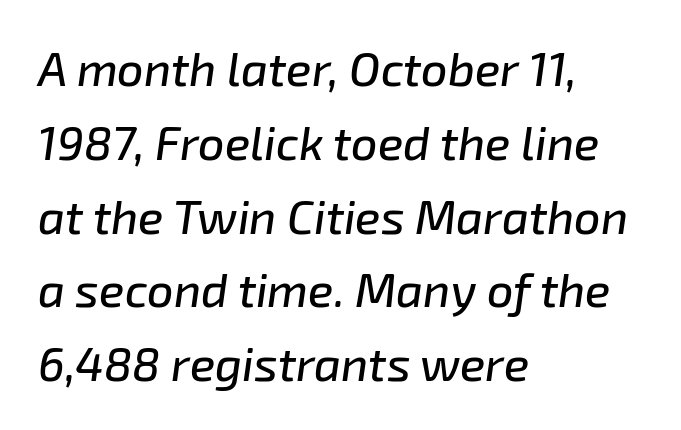
One-word summary of the alignment: left. The rendering applies a slant to the glyphs. The letters advance in unequal steps, a hallmark of proportional type. Glyph-to-glyph distance matches everyday printed text. The zone under the glyphs is completely vacant.
